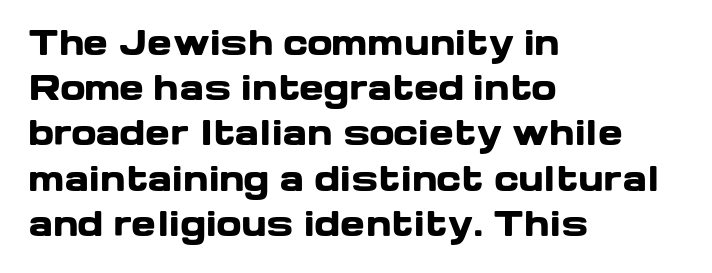
The image shows 33 px heavy, wide sans-serif type, upright; set left-aligned, normal line spacing (1.37x), normal letter spacing, not underlined; low stroke contrast and a medium x-height.
